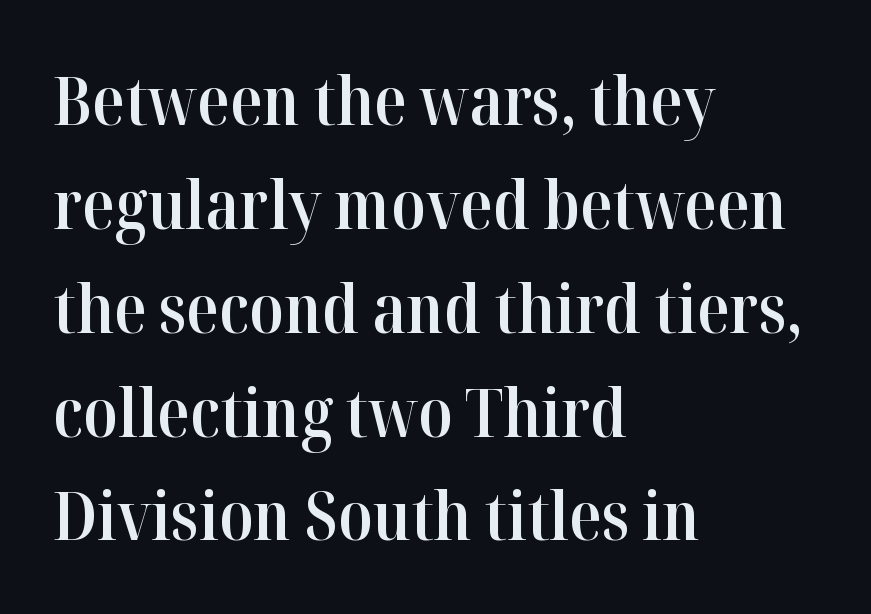
The image shows 67 px semibold serif type, upright; set left-aligned, normal line spacing (1.55x), normal letter spacing, not underlined; high stroke contrast and a medium x-height.
